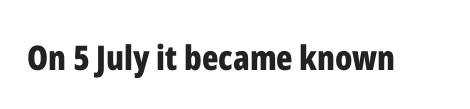
{"serif": "no", "italic": "no", "bold": "yes", "weight": "bold", "width": "condensed", "stroke_contrast": "low", "x_height": "medium", "monospaced": "no", "underline": "no", "letter_spacing": "normal", "letter_spacing_em": 0.0, "glyph_px": 34}
